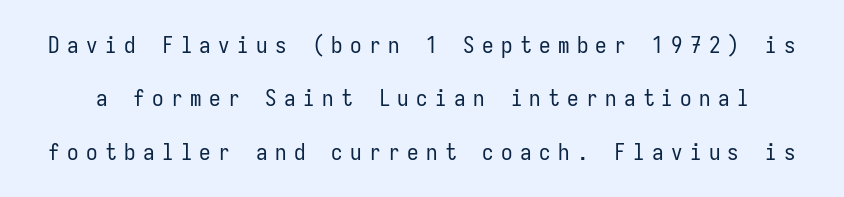
Posture: upright roman. The face used here is rendered with a markedly widened letterfit. Widely set lines give the paragraph a tall, airy silhouette. No chunkiness to these letters — they're not bold. Clear beneath every line of the passage.
